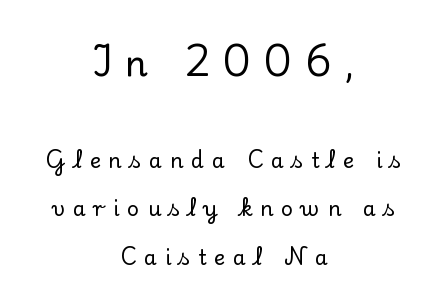
The image shows 36 px serif type, upright; set centered, loose line spacing (2.31x), unusually wide letter spacing (+0.37 em), not underlined; the first (top) block is 1.71x larger; low stroke contrast and a small x-height.
